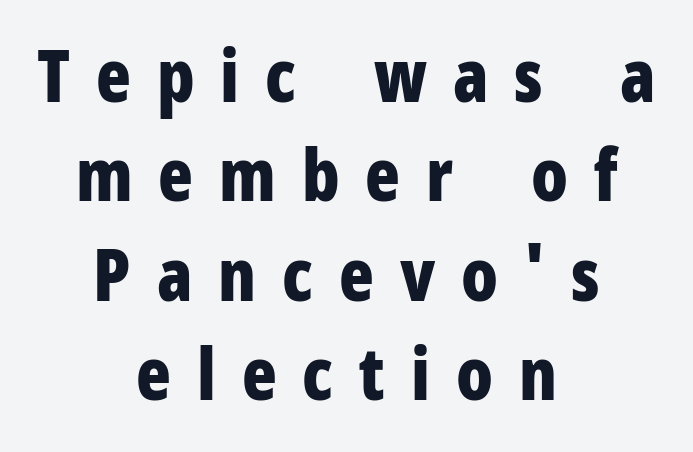
Weight: bold. In CSS terms this would be text-align: center. Is this a fixed-width face? No — the glyphs have proportional, varying widths. The glyphs are unaccompanied by any horizontal stroke below them. Does the lettering tilt? It doesn't — this is upright. Regarding serifs, this sample does without them.
